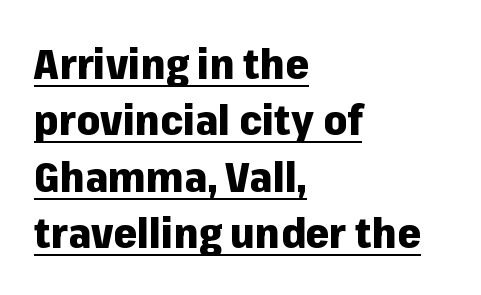
Has an underline been added? It has. The letterforms sit shoulder to shoulder at normal distance. Whoever set this chose a conventional vertical rhythm. No feet cap the strokes, marking this as sans-serif type.
